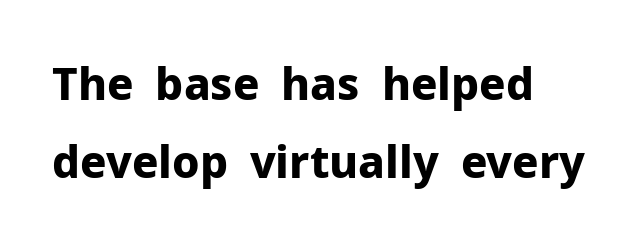
Q: Is the text bold? A: Yes.
Q: Is the text italic (slanted)? A: No, it is upright.
Q: Is the typeface a serif or a sans-serif typeface? A: Sans-serif.
Q: Is the text underlined? A: No.
Q: How is the paragraph aligned? A: Left-aligned.
Q: Is the spacing between letters normal or unusually wide? A: Normal.
Q: Width (condensed, normal, or wide)? A: Normal.
Q: Stroke contrast? A: Low.
Q: x-height? A: Medium.
Q: Monospaced? A: No.
